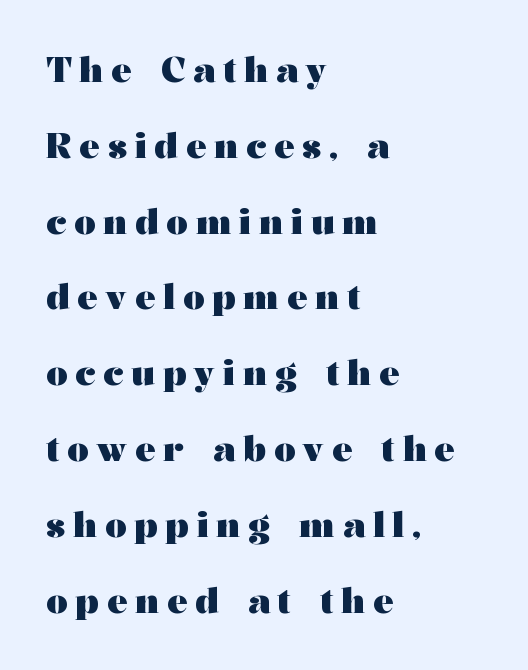
Q: Is the text bold? A: Yes.
Q: Is the text italic (slanted)? A: No, it is upright.
Q: Is the typeface a serif or a sans-serif typeface? A: Serif.
Q: Is the text underlined? A: No.
Q: How is the paragraph aligned? A: Left-aligned.
Q: Is the spacing between letters normal or unusually wide? A: Unusually wide.
Q: Is the spacing between lines tight, normal or loose? A: Loose.
Q: Width (condensed, normal, or wide)? A: Wide.
Q: Stroke contrast? A: Medium.
Q: x-height? A: Medium.
Q: Monospaced? A: No.
